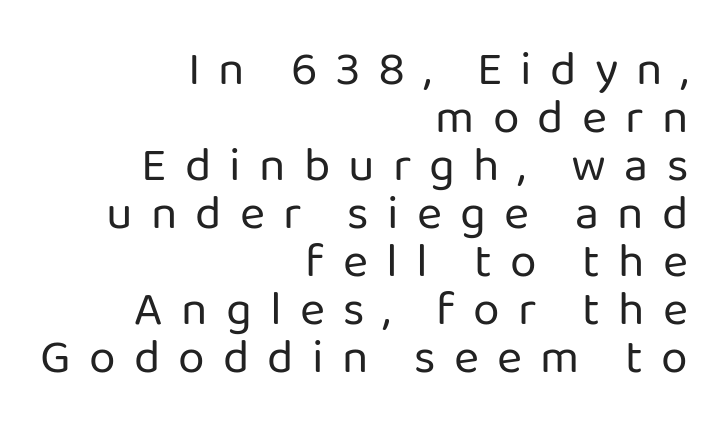
Q: Is the text bold? A: No.
Q: Is the text italic (slanted)? A: No, it is upright.
Q: Is the typeface a serif or a sans-serif typeface? A: Sans-serif.
Q: Is the text underlined? A: No.
Q: How is the paragraph aligned? A: Right-aligned.
Q: Is the spacing between letters normal or unusually wide? A: Unusually wide.
Q: Is the spacing between lines tight, normal or loose? A: Tight.
Q: Width (condensed, normal, or wide)? A: Normal.
Q: Stroke contrast? A: Low.
Q: x-height? A: Medium.
Q: Monospaced? A: No.
